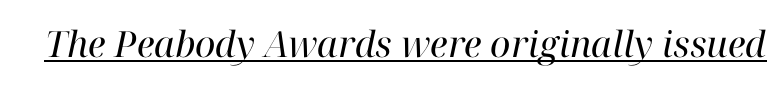
The letters sit at their default tracking, neither squeezed nor spread. The words here are underlined. If you drew a line through each stem, it would be angled. Stems and bowls with no extra thickness — not bold. Here the designer chose a conventional face with non-uniform glyph widths. Are there feet on the stems? There are — it's a serif.
